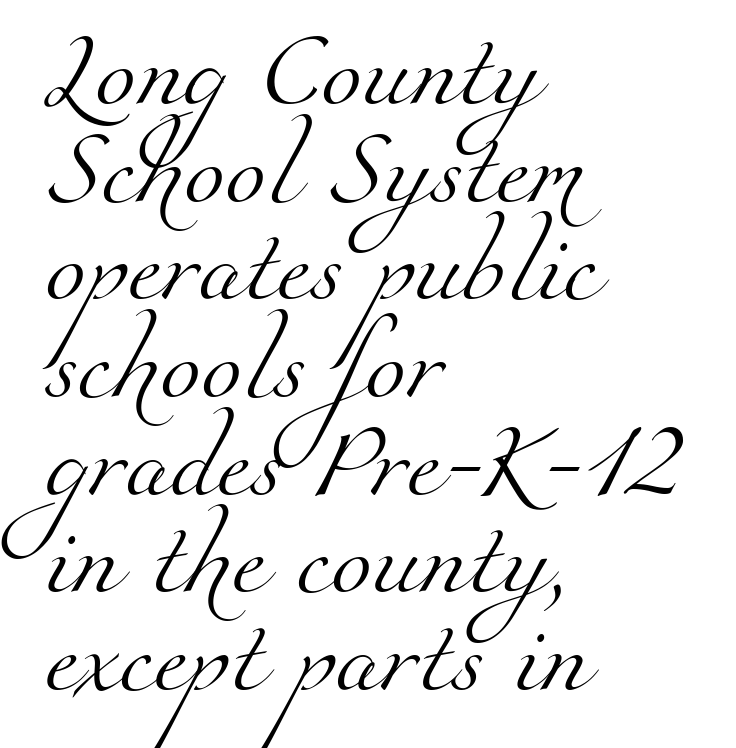
{"serif": "yes", "bold": "no", "weight": "light", "width": "normal", "stroke_contrast": "medium", "x_height": "small", "monospaced": "no", "underline": "no", "align": "left", "line_spacing": "normal", "line_spacing_ratio": 1.32, "letter_spacing": "normal", "letter_spacing_em": 0.0, "glyph_px": 74}
